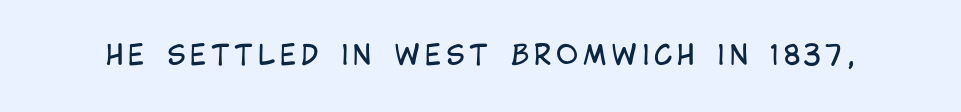
The space directly below the letters is spotless. The letters look calm and open, with moderate or lighter stems. Notice how the stems are strictly vertical — no italics here.
